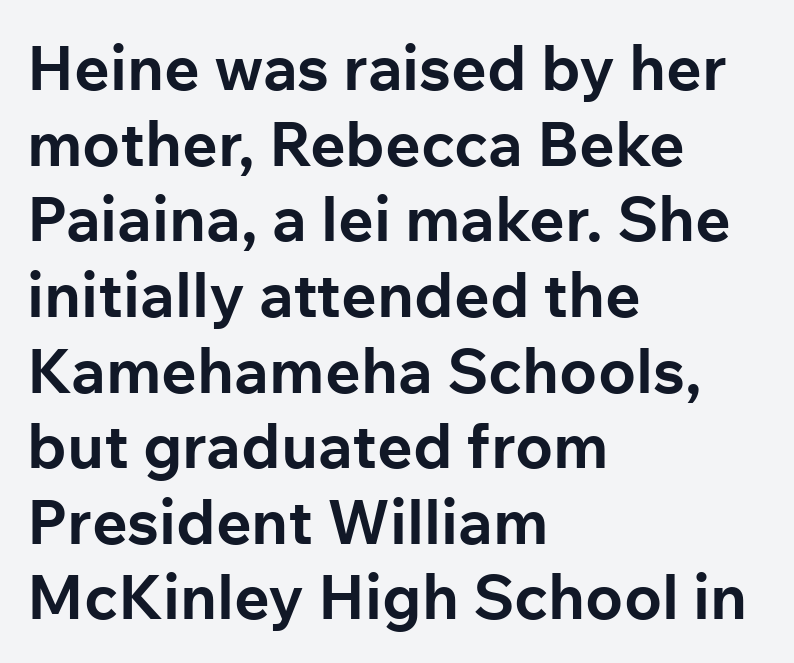
The image shows 62 px bold sans-serif type, upright; set left-aligned, line spacing 1.22x, normal letter spacing, not underlined; low stroke contrast and a medium x-height.
